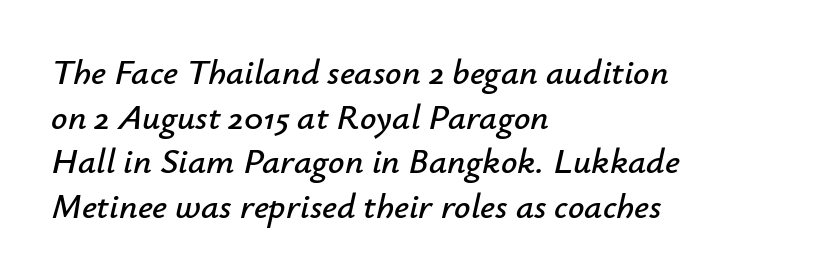
The image shows 36 px text type, italic (leaning right); set left-aligned, line spacing 1.24x, normal letter spacing, not underlined; low stroke contrast and a small x-height.
